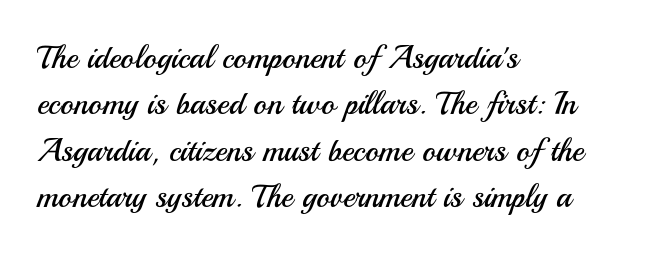
{"serif": "no", "bold": "no", "weight": "regular", "width": "normal", "stroke_contrast": "medium", "x_height": "small", "monospaced": "no", "underline": "no", "align": "left", "line_spacing": "normal", "line_spacing_ratio": 1.45, "letter_spacing": "normal", "letter_spacing_em": 0.0, "glyph_px": 32}
